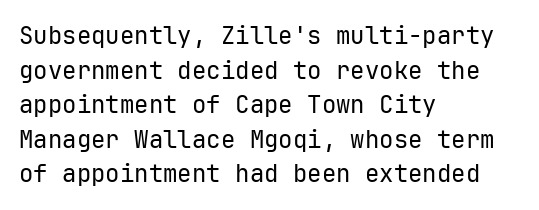
Q: Is the text bold? A: No.
Q: Is the text italic (slanted)? A: No, it is upright.
Q: Is the text underlined? A: No.
Q: How is the paragraph aligned? A: Left-aligned.
Q: Is the spacing between letters normal or unusually wide? A: Normal.
Q: Is the spacing between lines tight, normal or loose? A: Normal.
